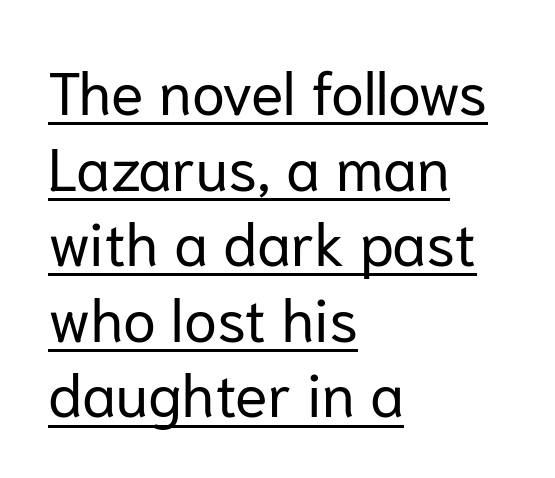
{"serif": "no", "italic": "no", "bold": "no", "weight": "regular", "width": "normal", "stroke_contrast": "low", "x_height": "medium", "monospaced": "no", "underline": "yes", "align": "left", "line_spacing": "normal", "line_spacing_ratio": 1.26, "letter_spacing": "normal", "letter_spacing_em": 0.0, "glyph_px": 60}
